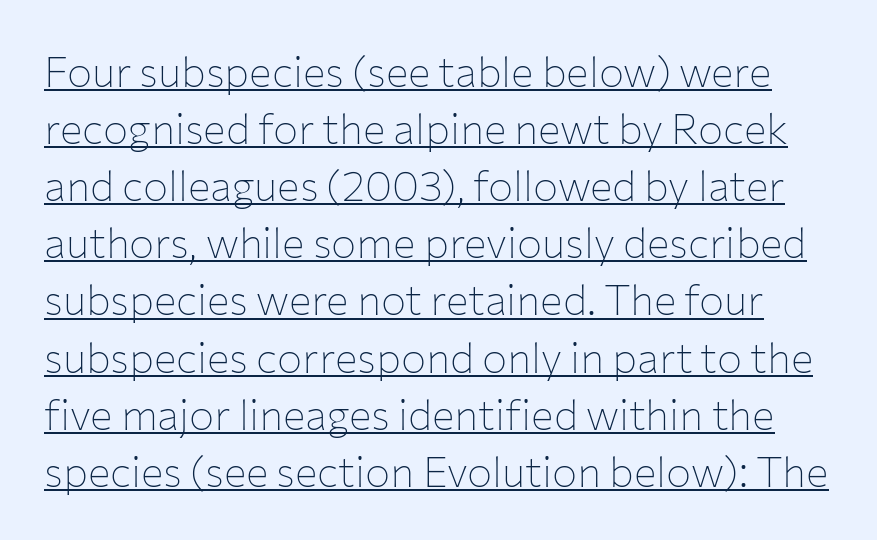
{"serif": "no", "italic": "no", "bold": "no", "weight": "thin", "width": "normal", "stroke_contrast": "low", "x_height": "medium", "monospaced": "no", "underline": "yes", "line_spacing": "normal", "line_spacing_ratio": 1.36, "letter_spacing": "normal", "letter_spacing_em": 0.0, "glyph_px": 42}
